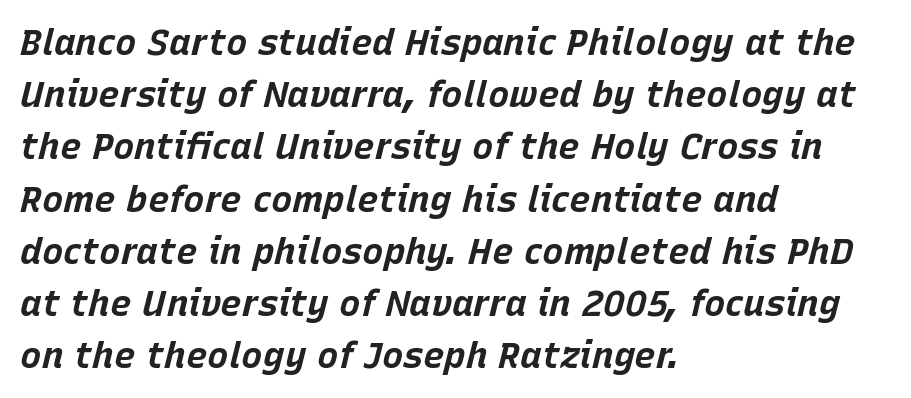
Baseline-to-baseline distance is the conventional proportion of letter height. Short note: letters normally spaced. Each letter keeps its own natural width here, so spacing adapts to shape. Anything drawn beneath the words? Only blank space.
